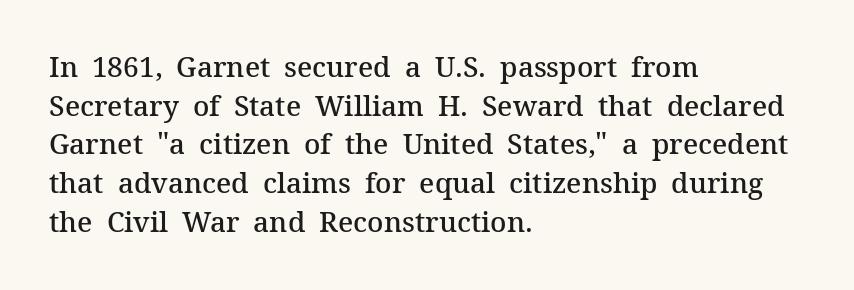
Q: Is the text bold? A: Semi-bold.
Q: Is the text italic (slanted)? A: No, it is upright.
Q: Is the typeface a serif or a sans-serif typeface? A: Serif.
Q: Is the text underlined? A: No.
Q: How is the paragraph aligned? A: Left-aligned.
Q: Is the spacing between letters normal or unusually wide? A: Normal.
Q: Is the spacing between lines tight, normal or loose? A: Normal.
Q: Width (condensed, normal, or wide)? A: Normal.
Q: Stroke contrast? A: Medium.
Q: x-height? A: Medium.
Q: Monospaced? A: No.
